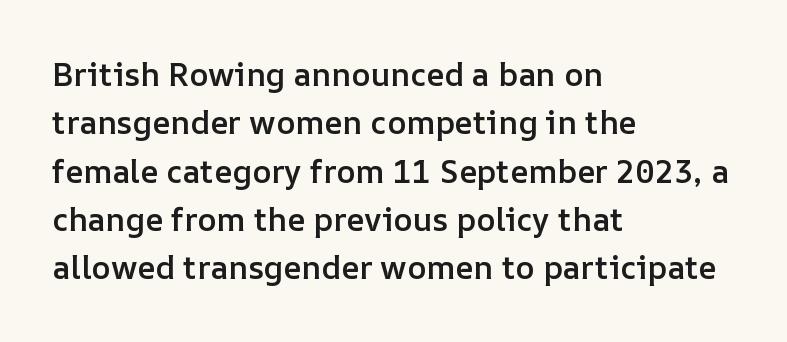
The image shows 32 px semibold type, upright; set left-aligned, normal line spacing (1.51x), normal letter spacing, not underlined; low stroke contrast and a medium x-height.
